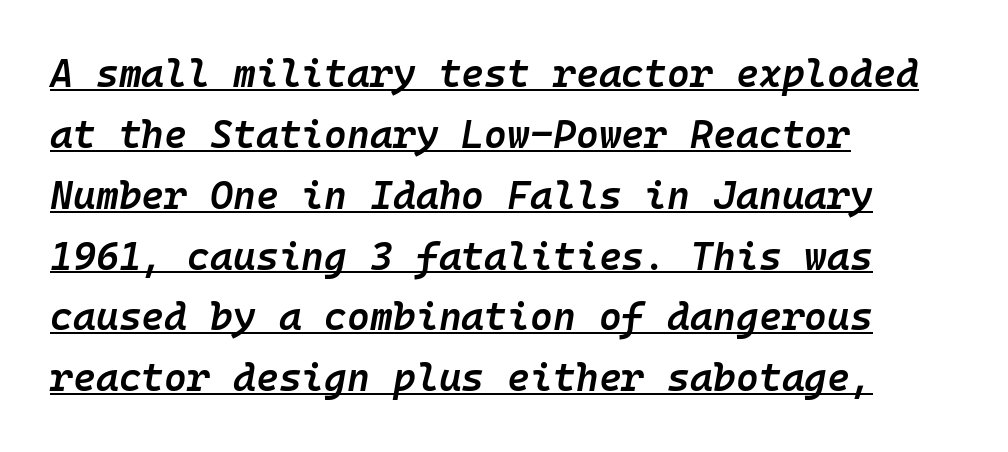
The image shows 39 px semibold type, italic (leaning right), monospaced; set left-aligned, normal line spacing (1.56x), normal letter spacing, underlined; low stroke contrast and a medium x-height.
